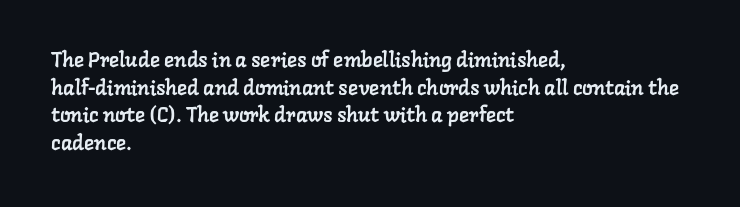
Q: Is the text underlined? A: No.
Q: How is the paragraph aligned? A: Left-aligned.
Q: Is the spacing between letters normal or unusually wide? A: Normal.
Q: Is the spacing between lines tight, normal or loose? A: Normal.
